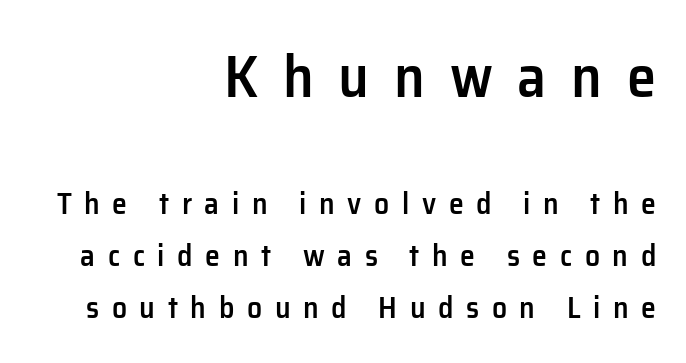
{"serif": "no", "italic": "no", "bold": "semi", "weight": "semibold", "width": "normal", "stroke_contrast": "low", "x_height": "medium", "monospaced": "no", "underline": "no", "align": "right", "line_spacing_ratio": 1.73, "letter_spacing": "wide", "letter_spacing_em": 0.42, "larger_block": "first", "size_ratio": 1.97, "glyph_px": 59}
